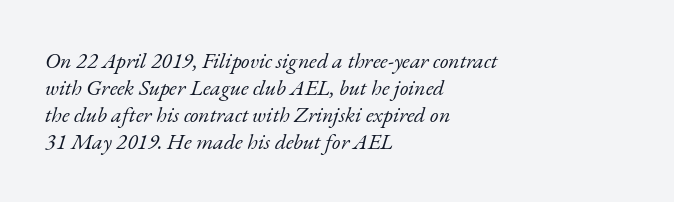
{"italic": "yes", "lean": "right", "slant_degrees": 17, "bold": "no", "underline": "no", "align": "left", "line_spacing_ratio": 1.23, "letter_spacing": "normal", "letter_spacing_em": 0.0, "glyph_px": 22}
